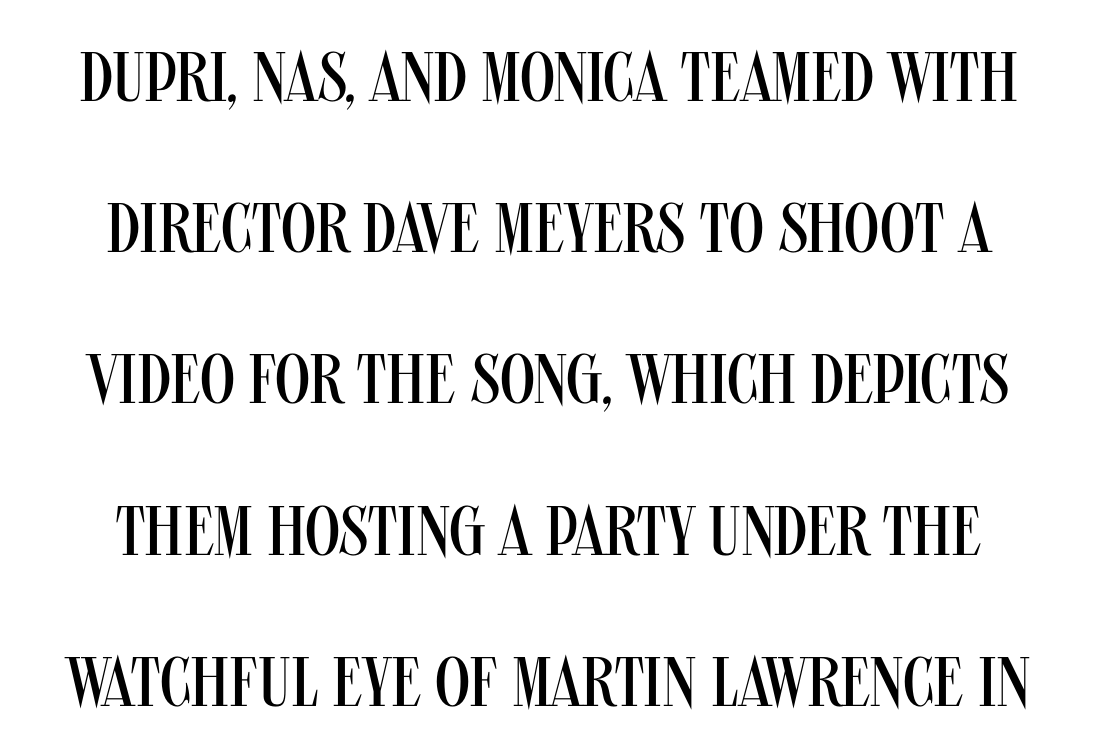
{"serif": "no", "italic": "no", "bold": "no", "weight": "regular", "width": "condensed", "stroke_contrast": "medium", "x_height": "large", "monospaced": "no", "underline": "no", "line_spacing": "loose", "line_spacing_ratio": 2.16, "letter_spacing": "normal", "letter_spacing_em": 0.0, "glyph_px": 70}
